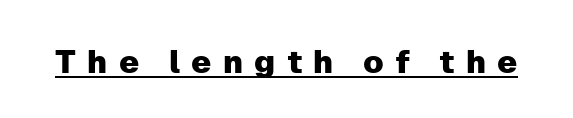
Q: Is the text italic (slanted)? A: No, it is upright.
Q: Is the typeface a serif or a sans-serif typeface? A: Sans-serif.
Q: Is the text underlined? A: Yes.
Q: Is the spacing between letters normal or unusually wide? A: Unusually wide.
Q: Width (condensed, normal, or wide)? A: Normal.
Q: Stroke contrast? A: Low.
Q: x-height? A: Medium.
Q: Monospaced? A: No.
